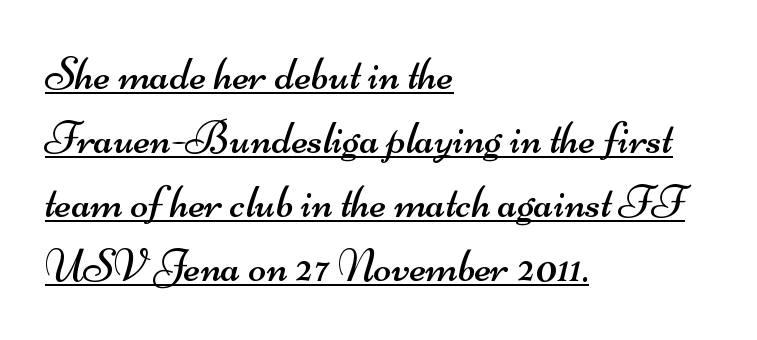
Q: Is the text bold? A: No.
Q: Is the typeface a serif or a sans-serif typeface? A: Sans-serif.
Q: Is the text underlined? A: Yes.
Q: How is the paragraph aligned? A: Left-aligned.
Q: Is the spacing between letters normal or unusually wide? A: Normal.
Q: Is the spacing between lines tight, normal or loose? A: Normal.
Q: Width (condensed, normal, or wide)? A: Wide.
Q: Stroke contrast? A: Medium.
Q: x-height? A: Small.
Q: Monospaced? A: No.
